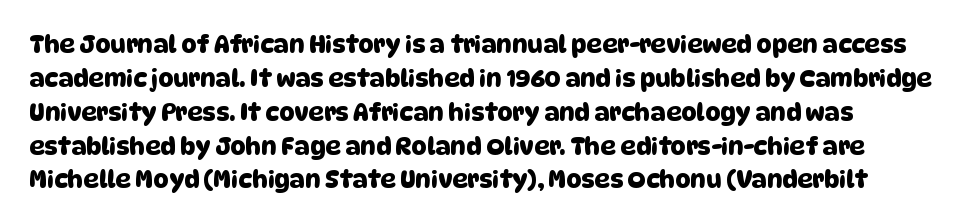
Q: Is the text underlined? A: No.
Q: How is the paragraph aligned? A: Left-aligned.
Q: Is the spacing between letters normal or unusually wide? A: Normal.
Q: Is the spacing between lines tight, normal or loose? A: Normal.
